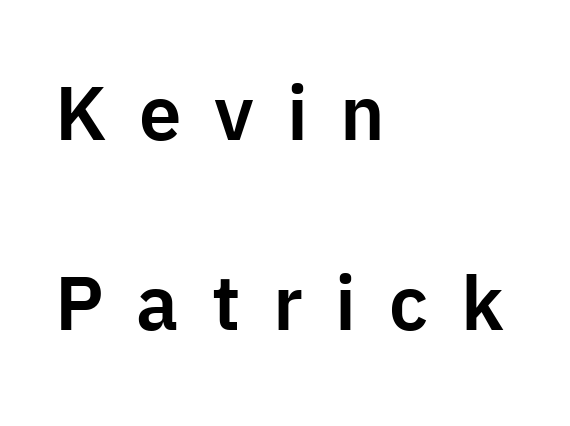
Q: Is the text italic (slanted)? A: No, it is upright.
Q: Is the typeface a serif or a sans-serif typeface? A: Sans-serif.
Q: Is the text underlined? A: No.
Q: How is the paragraph aligned? A: Left-aligned.
Q: Is the spacing between letters normal or unusually wide? A: Unusually wide.
Q: Is the spacing between lines tight, normal or loose? A: Loose.
Q: Width (condensed, normal, or wide)? A: Normal.
Q: Stroke contrast? A: Low.
Q: x-height? A: Medium.
Q: Monospaced? A: No.
